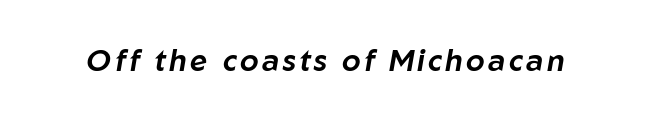
The image shows 30 px text type, italic (leaning right); set not underlined; low stroke contrast and a medium x-height.
